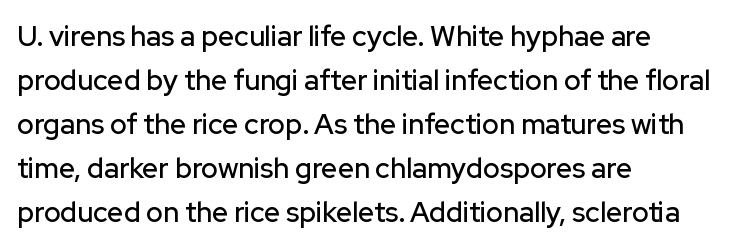
The image shows 28 px sans-serif type, upright; set left-aligned, normal line spacing (1.57x), normal letter spacing, not underlined; low stroke contrast and a medium x-height.
